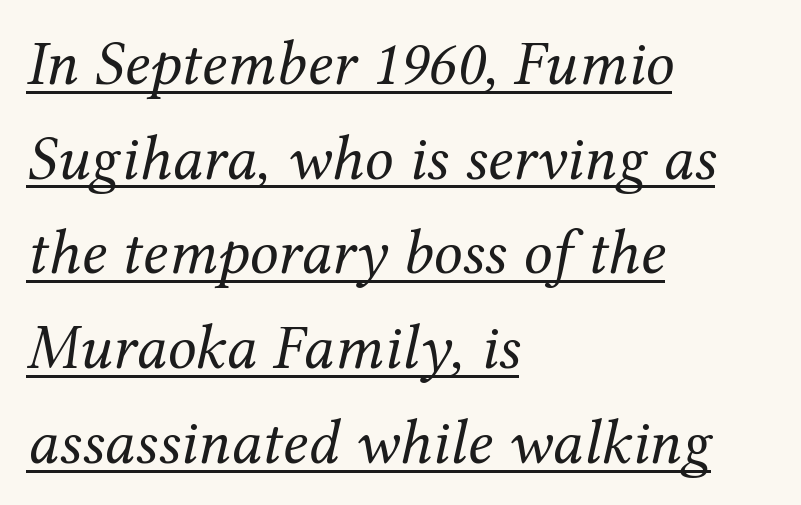
The image shows 64 px regular-weight serif type, italic (leaning right); set left-aligned, normal line spacing (1.48x), normal letter spacing, underlined; medium stroke contrast and a medium x-height.
